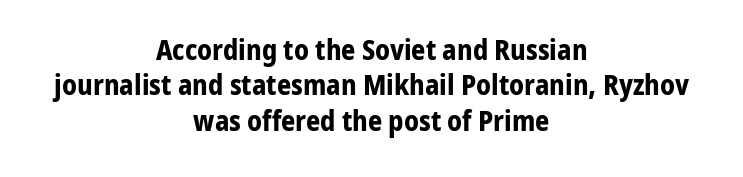
Q: Is the text bold? A: Yes.
Q: Is the text italic (slanted)? A: No, it is upright.
Q: Is the typeface a serif or a sans-serif typeface? A: Sans-serif.
Q: Is the text underlined? A: No.
Q: How is the paragraph aligned? A: Centered.
Q: Is the spacing between letters normal or unusually wide? A: Normal.
Q: Is the spacing between lines tight, normal or loose? A: Normal.
Q: Width (condensed, normal, or wide)? A: Normal.
Q: Stroke contrast? A: Low.
Q: x-height? A: Medium.
Q: Monospaced? A: No.
